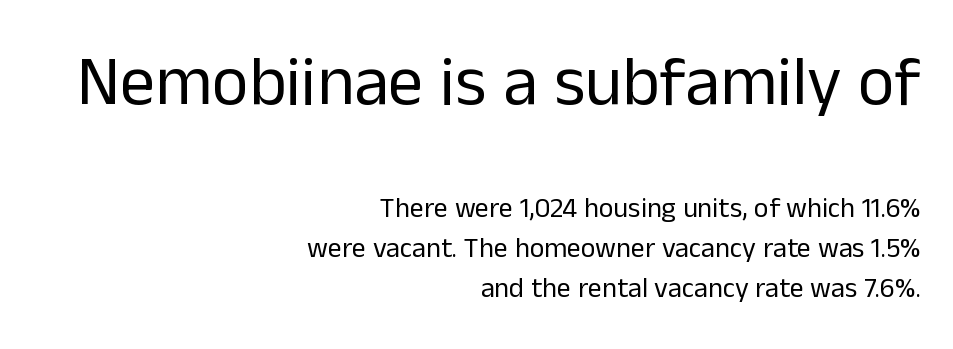
Reading top to bottom, the characters get smaller at the block break. Font category for this specimen: sans-serif. Leftover space on each line is placed entirely before the opening word. The rendering uses natural spacing where letterforms have individual widths. Summary of weight: not heavy and not bold.
